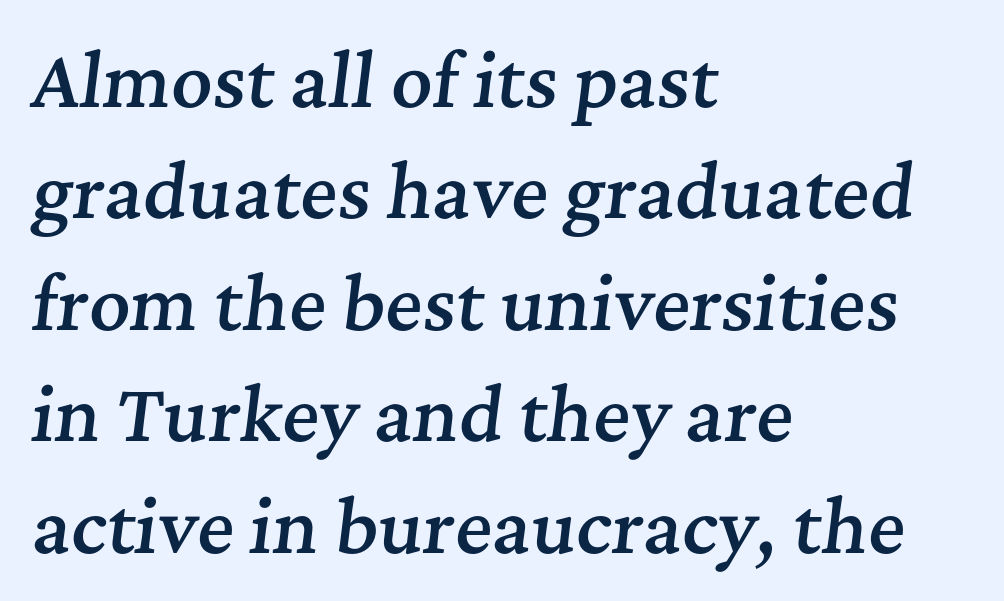
Q: Is the text bold? A: Semi-bold.
Q: Is the text italic (slanted)? A: Yes, it leans right by about 7 degrees.
Q: Is the typeface a serif or a sans-serif typeface? A: Serif.
Q: Is the text underlined? A: No.
Q: How is the paragraph aligned? A: Left-aligned.
Q: Is the spacing between letters normal or unusually wide? A: Normal.
Q: Is the spacing between lines tight, normal or loose? A: Normal.
Q: Width (condensed, normal, or wide)? A: Normal.
Q: Stroke contrast? A: Medium.
Q: x-height? A: Medium.
Q: Monospaced? A: No.
